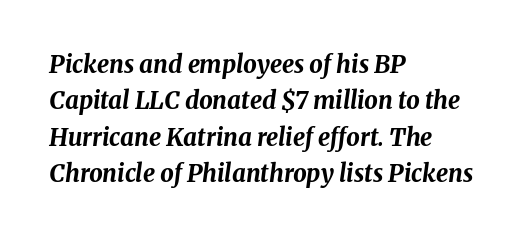
{"italic": "yes", "lean": "right", "slant_degrees": 8, "bold": "yes", "underline": "no", "align": "left", "line_spacing": "normal", "line_spacing_ratio": 1.52, "letter_spacing": "normal", "letter_spacing_em": 0.0, "glyph_px": 24}
